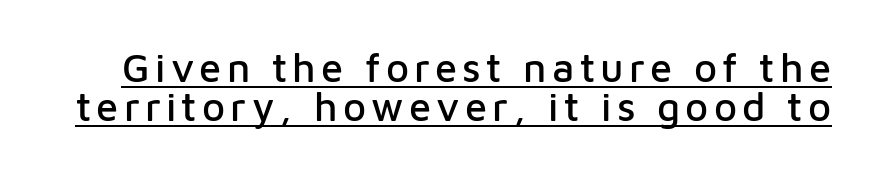
You could not count columns in this text — the font is proportionally spaced. Like a heading marked for emphasis, these lines bear an underscore. The passage shown is typeset with a sans-serif family. Characters remain perfectly vertical along every line. Quick note: interline space is minimal.
